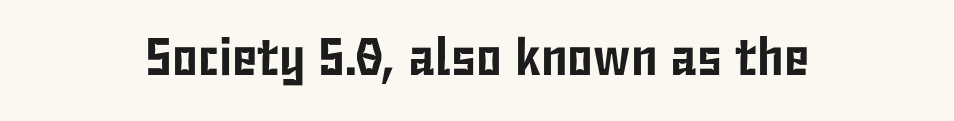
{"serif": "no", "italic": "no", "width": "condensed", "stroke_contrast": "low", "x_height": "medium", "monospaced": "no", "underline": "no", "letter_spacing": "normal", "letter_spacing_em": 0.0, "glyph_px": 53}
